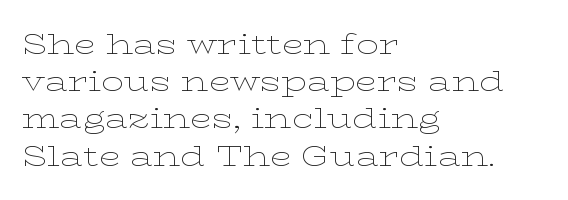
The letterforms sit at book weight or below. The space between consecutive lines is moderate. Underline: absent. Designer's note — italics off, roman on.
